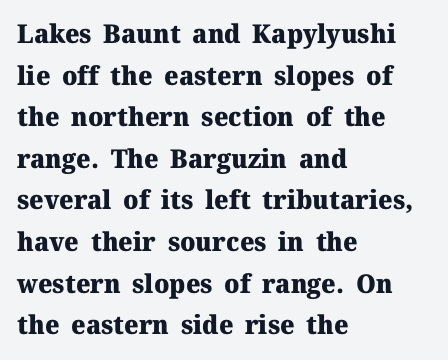
When letters stand straight like this, we call the style roman or upright. Successive baselines arrive at the customary interval. This rendering uses left alignment, leaving the right contour irregular. Notice how thick the strokes are: this is what a full bold looks like.
